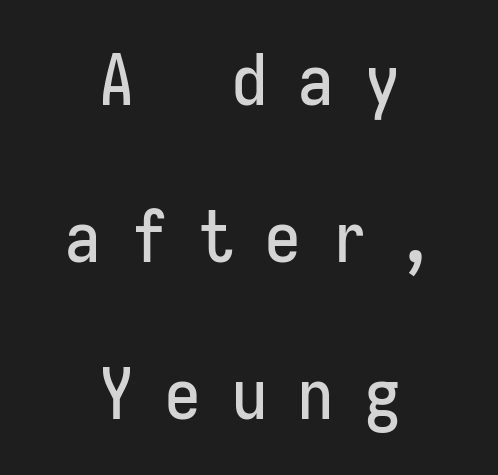
Q: Is the text italic (slanted)? A: No, it is upright.
Q: Is the typeface a serif or a sans-serif typeface? A: Sans-serif.
Q: Is the text underlined? A: No.
Q: How is the paragraph aligned? A: Centered.
Q: Is the spacing between letters normal or unusually wide? A: Unusually wide.
Q: Is the spacing between lines tight, normal or loose? A: Loose.
Q: Width (condensed, normal, or wide)? A: Condensed.
Q: Stroke contrast? A: Low.
Q: x-height? A: Medium.
Q: Monospaced? A: Yes.
